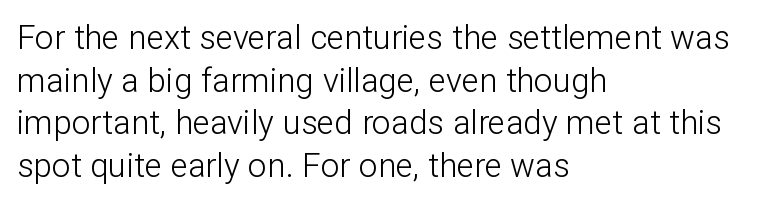
{"serif": "no", "italic": "no", "bold": "no", "weight": "light", "width": "normal", "stroke_contrast": "low", "x_height": "medium", "monospaced": "no", "underline": "no", "align": "left", "line_spacing": "normal", "line_spacing_ratio": 1.29, "letter_spacing": "normal", "letter_spacing_em": 0.0, "glyph_px": 33}
